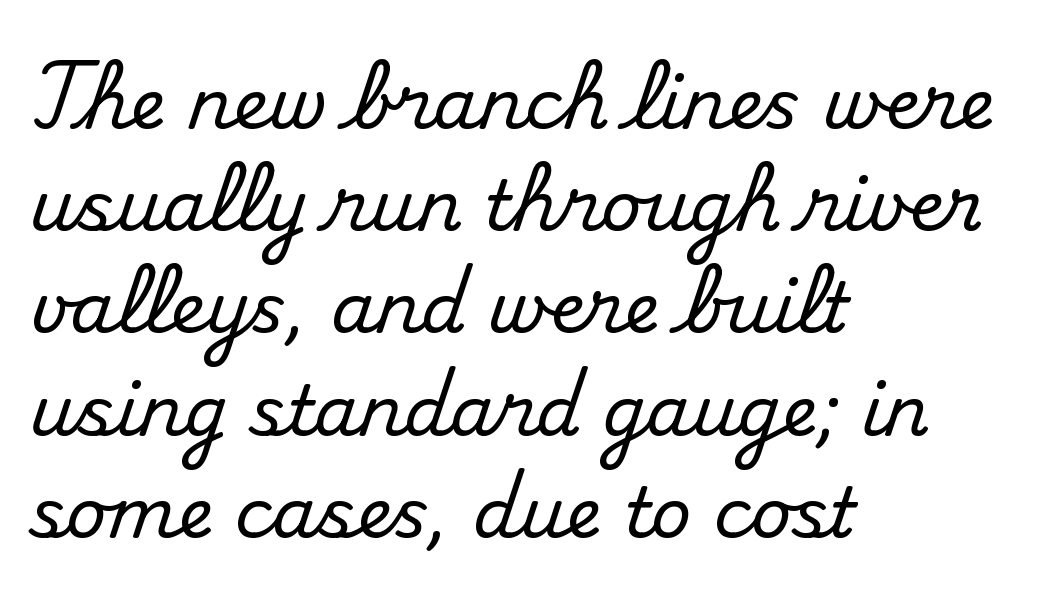
Q: Is the text italic (slanted)? A: Yes.
Q: Is the typeface a serif or a sans-serif typeface? A: Serif.
Q: Is the text underlined? A: No.
Q: How is the paragraph aligned? A: Left-aligned.
Q: Is the spacing between letters normal or unusually wide? A: Normal.
Q: Is the spacing between lines tight, normal or loose? A: Normal.
Q: Width (condensed, normal, or wide)? A: Normal.
Q: Stroke contrast? A: Medium.
Q: x-height? A: Small.
Q: Monospaced? A: No.
